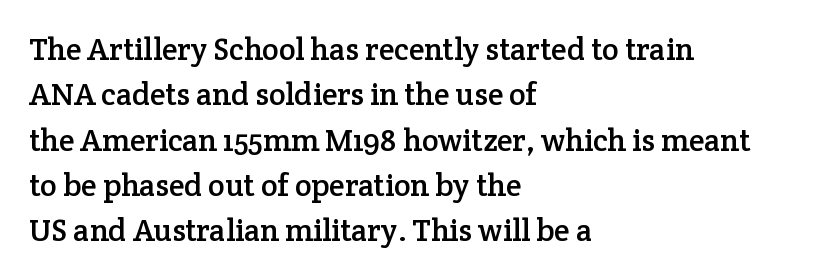
This sample uses an upright cut, with every glyph sitting square on the baseline. Examine the stroke ends and you'll spot serifs. Baseline-to-baseline distance is the conventional proportion of letter height. The baseline area is clear.
